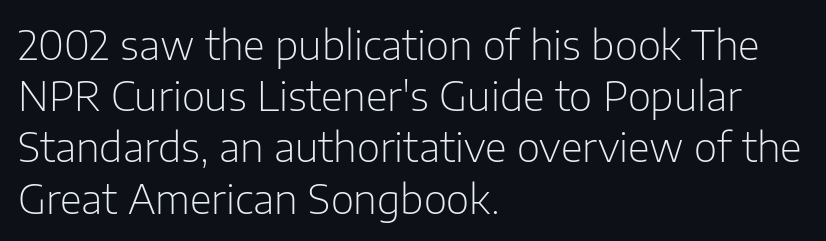
No word sits above an underline. This sample has the flowing, uneven cadence of proportional lettering. The ragged edge is on the right, which tells us the setting is flush left. The axis of the letterforms is exactly vertical. Default kerning and tracking; the words read as compact shapes. Weight: not bold — regular or lighter.
